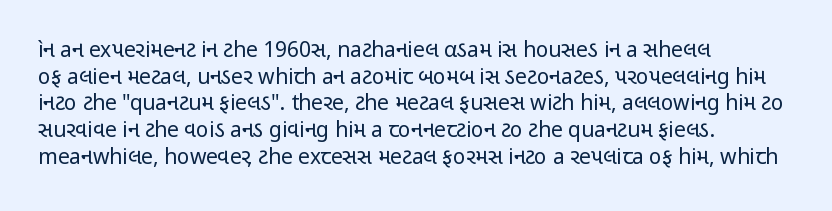
The image shows 21 px text type, upright; set left-aligned, normal line spacing (1.27x), normal letter spacing, not underlined.
